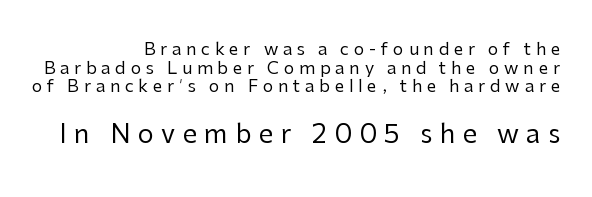
Quick note: interline space is minimal. Lines of text with bare space underneath. Vertical strokes here are truly vertical. Heaviness? Minimal to ordinary, like unemphasized prose. The face used here is rendered with a markedly widened letterfit.
